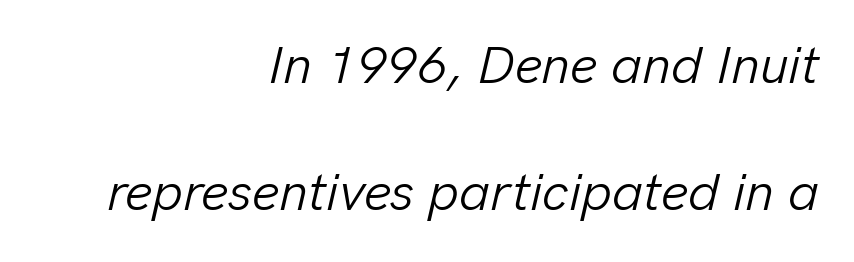
The image shows 53 px light type, italic (leaning right); set right-aligned, loose line spacing (2.4x), normal letter spacing, not underlined; low stroke contrast and a medium x-height.
